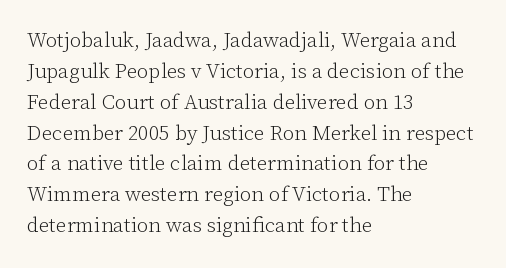
The image shows 21 px text type, upright; set left-aligned, normal line spacing (1.47x), normal letter spacing, not underlined.
